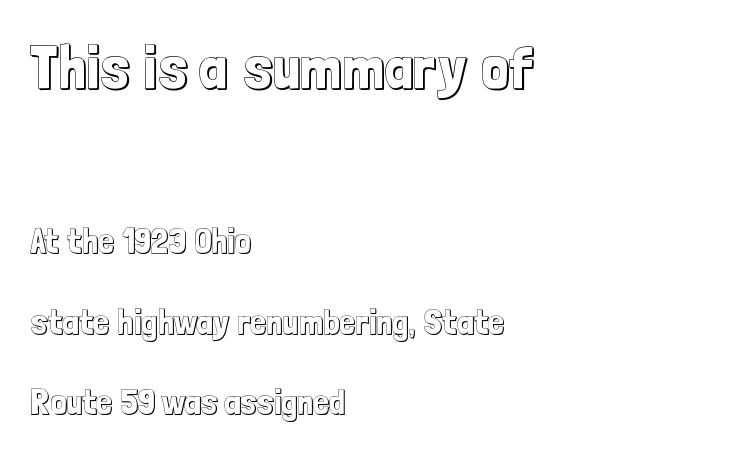
Honestly, there is no underline to notice here at all. The more generous point size was reserved for the upper chunk. The letters sit at their default tracking, neither squeezed nor spread. The lettering holds an erect, upright posture throughout. The passage is arranged the way most books set body copy — flush left.
